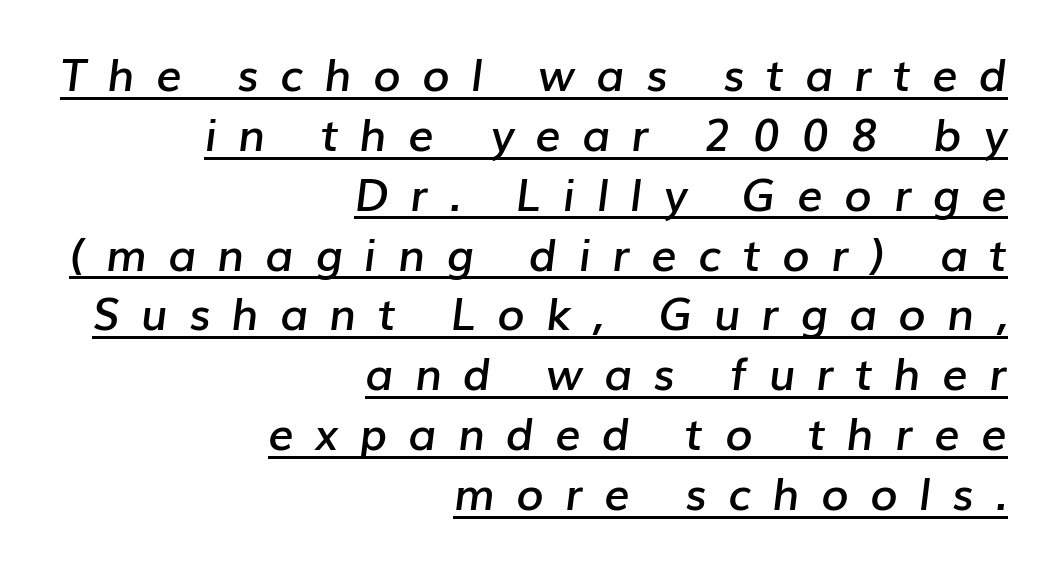
Q: Is the text bold? A: Semi-bold.
Q: Is the text italic (slanted)? A: Yes, it leans right by about 7 degrees.
Q: Is the text underlined? A: Yes.
Q: How is the paragraph aligned? A: Right-aligned.
Q: Is the spacing between letters normal or unusually wide? A: Unusually wide.
Q: Is the spacing between lines tight, normal or loose? A: Normal.
Q: Width (condensed, normal, or wide)? A: Normal.
Q: Stroke contrast? A: Low.
Q: x-height? A: Medium.
Q: Monospaced? A: No.
